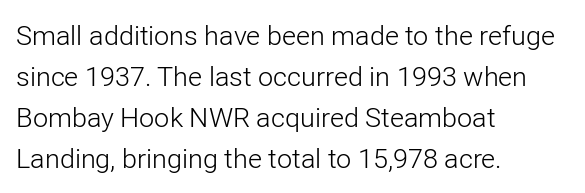
On a weight scale, this lands at 450 or below. The passage shown has conventional tracking throughout. A normal amount of white space separates one row of letters from the next. The rag falls on the right side of this text block.
